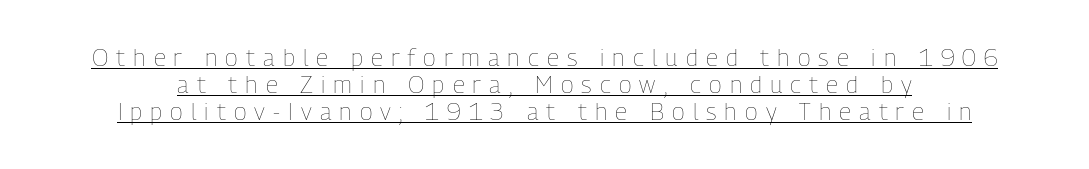
{"italic": "no", "bold": "no", "underline": "yes", "align": "center", "line_spacing": "tight", "line_spacing_ratio": 1.13, "letter_spacing": "wide", "letter_spacing_em": 0.34, "glyph_px": 24}
